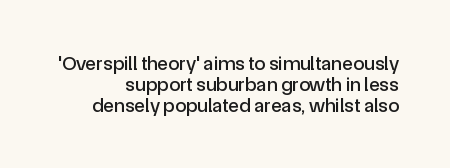
{"italic": "no", "underline": "no", "line_spacing": "tight", "line_spacing_ratio": 1.04, "letter_spacing": "normal", "letter_spacing_em": 0.0, "glyph_px": 20}
